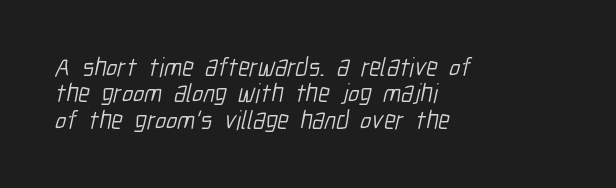
Q: Is the text bold? A: No.
Q: Is the text underlined? A: No.
Q: How is the paragraph aligned? A: Left-aligned.
Q: Is the spacing between letters normal or unusually wide? A: Normal.
Q: Is the spacing between lines tight, normal or loose? A: Tight.
